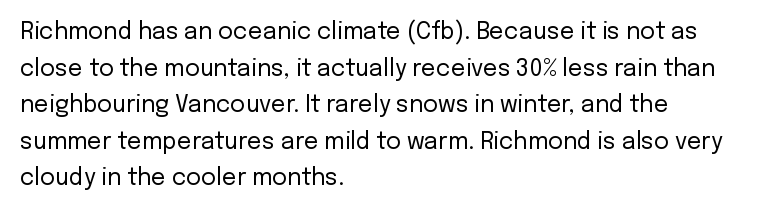
Q: Is the text bold? A: No.
Q: Is the text italic (slanted)? A: No, it is upright.
Q: Is the text underlined? A: No.
Q: How is the paragraph aligned? A: Left-aligned.
Q: Is the spacing between letters normal or unusually wide? A: Normal.
Q: Is the spacing between lines tight, normal or loose? A: Normal.
